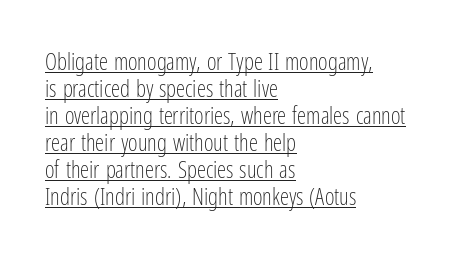
The image shows 23 px text type, upright; set left-aligned, line spacing 1.17x, normal letter spacing, underlined.
